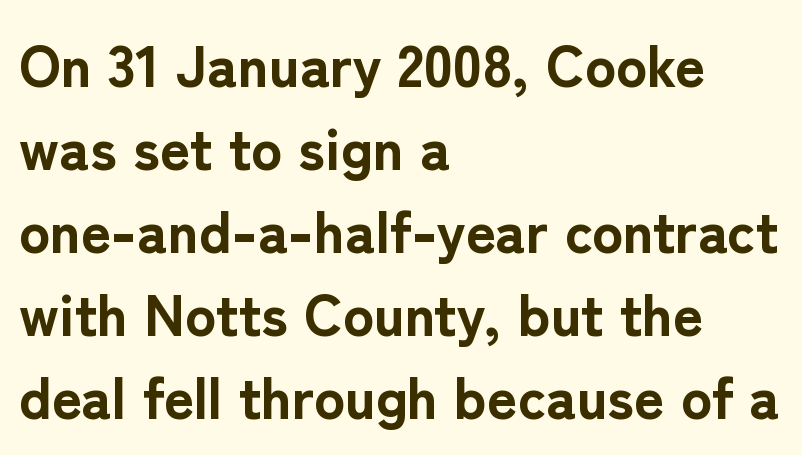
The image shows 58 px bold sans-serif type, upright; set left-aligned, normal line spacing (1.43x), normal letter spacing, not underlined; low stroke contrast and a medium x-height.
